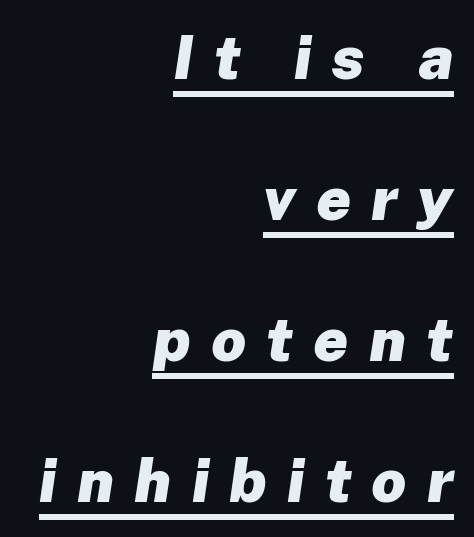
The image shows 61 px heavy type, italic (leaning right); set right-aligned, loose line spacing (2.31x), unusually wide letter spacing (+0.33 em), underlined; low stroke contrast and a medium x-height.
